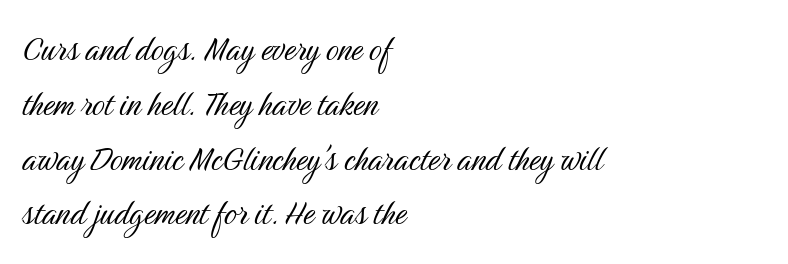
The lines in this sample share a left origin and differ only in where they stop. Classification — sans serif. Each letter keeps its own natural width here, so spacing adapts to shape. The letterforms sit at book weight or below.
